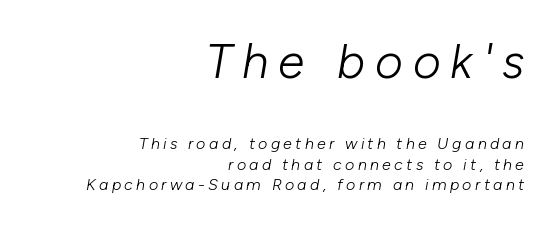
The image shows 48 px light type, italic (leaning right); set right-aligned, normal line spacing (1.3x), unusually wide letter spacing (+0.21 em), not underlined; the first (top) block is 3.0x larger; low stroke contrast and a medium x-height.
